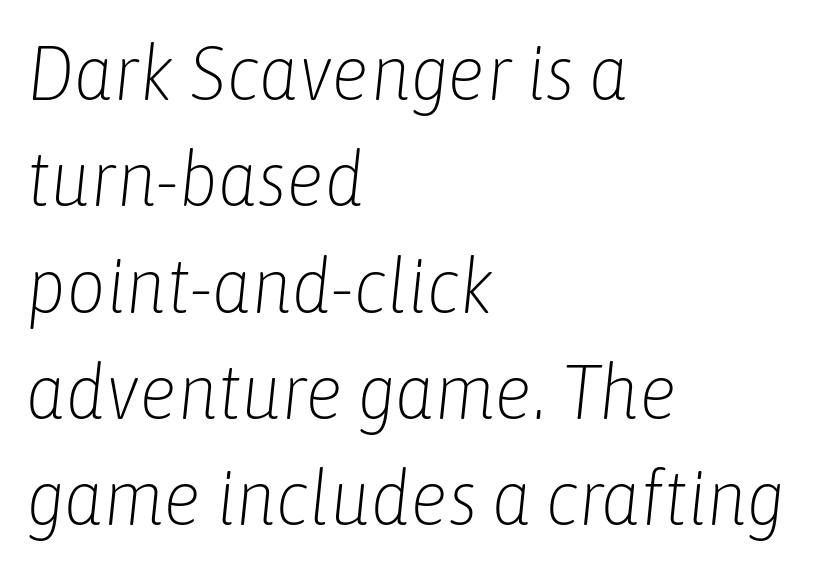
The leading is moderate, giving the passage an even texture. Plain, unruled lines of type. Caption: multi-line text, flush left, ragged right. No letter is thick-stroked: the sample isn't bold. Character widths vary here, with narrow letters taking less room than wide ones. The rendering applies a slant to the glyphs.
